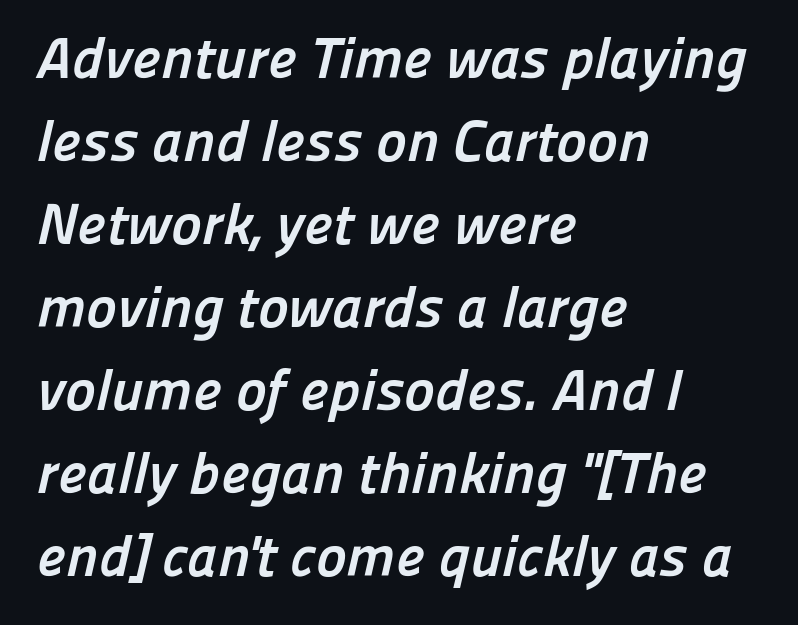
Nobody drew a line under any word here. Line beginnings align vertically; line endings do not. Regarding serifs, this sample does without them. Honestly, the row spacing looks completely unremarkable. You could call the tracking neutral — neither tight nor loose. The passage shown is typed in a proportional face where columns would drift.
